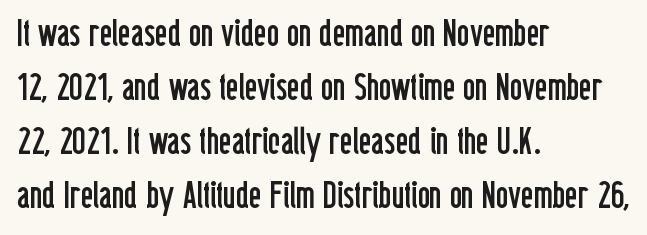
Q: Is the text bold? A: No.
Q: Is the text italic (slanted)? A: No, it is upright.
Q: Is the typeface a serif or a sans-serif typeface? A: Sans-serif.
Q: Is the text underlined? A: No.
Q: How is the paragraph aligned? A: Left-aligned.
Q: Is the spacing between letters normal or unusually wide? A: Normal.
Q: Is the spacing between lines tight, normal or loose? A: Normal.
Q: Width (condensed, normal, or wide)? A: Condensed.
Q: Stroke contrast? A: Low.
Q: x-height? A: Medium.
Q: Monospaced? A: No.
